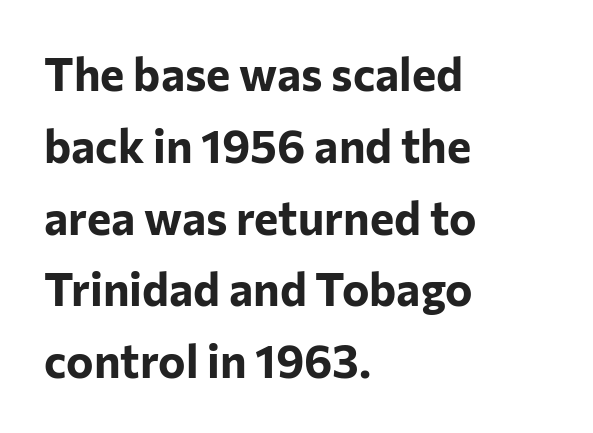
{"serif": "no", "italic": "no", "bold": "yes", "weight": "bold", "width": "normal", "stroke_contrast": "low", "x_height": "medium", "monospaced": "no", "underline": "no", "align": "left", "line_spacing": "normal", "line_spacing_ratio": 1.56, "letter_spacing": "normal", "letter_spacing_em": 0.0, "glyph_px": 46}
